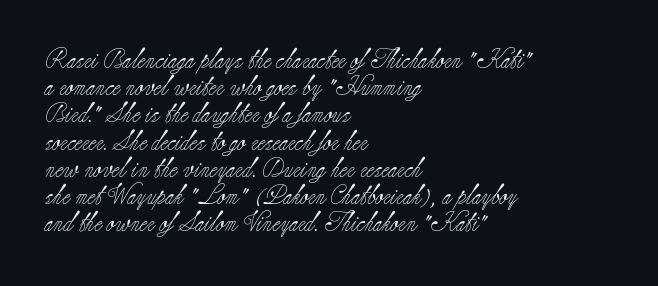
Q: Is the text bold? A: No.
Q: Is the text italic (slanted)? A: Yes.
Q: Is the text underlined? A: No.
Q: How is the paragraph aligned? A: Left-aligned.
Q: Is the spacing between letters normal or unusually wide? A: Normal.
Q: Is the spacing between lines tight, normal or loose? A: Normal.
